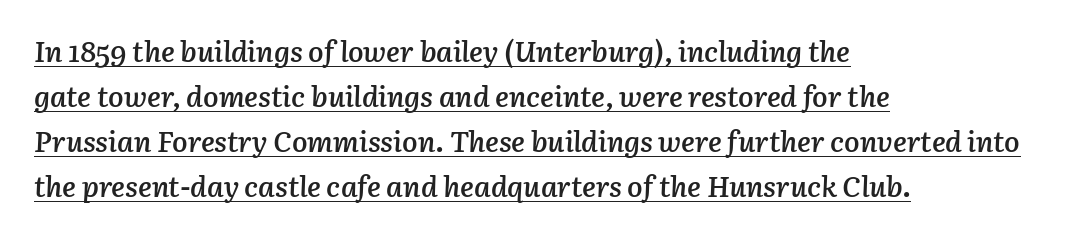
The image shows 29 px semibold type, italic (leaning right); set left-aligned, normal line spacing (1.55x), normal letter spacing, underlined; low stroke contrast and a medium x-height.
